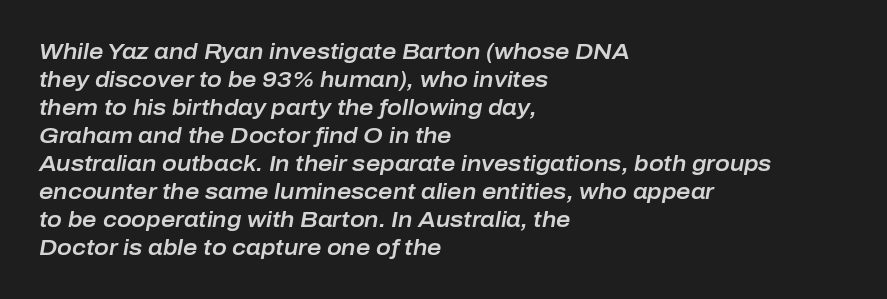
The image shows 22 px text type, italic (leaning right); set left-aligned, normal line spacing (1.27x), normal letter spacing, not underlined.
